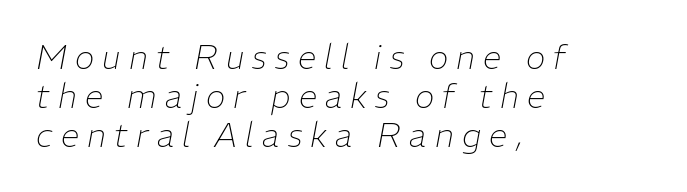
The image shows 33 px thin type, italic (leaning right); set left-aligned, line spacing 1.18x, unusually wide letter spacing (+0.25 em), not underlined; low stroke contrast and a medium x-height.
